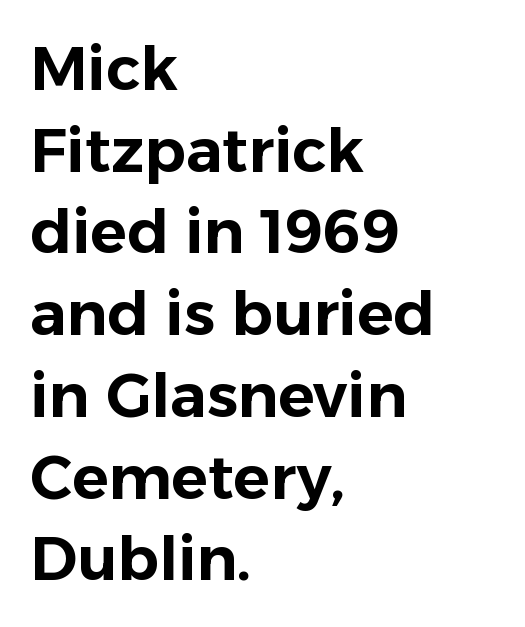
Q: Is the text italic (slanted)? A: No, it is upright.
Q: Is the typeface a serif or a sans-serif typeface? A: Sans-serif.
Q: Is the text underlined? A: No.
Q: How is the paragraph aligned? A: Left-aligned.
Q: Is the spacing between letters normal or unusually wide? A: Normal.
Q: Is the spacing between lines tight, normal or loose? A: Normal.
Q: Width (condensed, normal, or wide)? A: Normal.
Q: Stroke contrast? A: Low.
Q: x-height? A: Medium.
Q: Monospaced? A: No.
